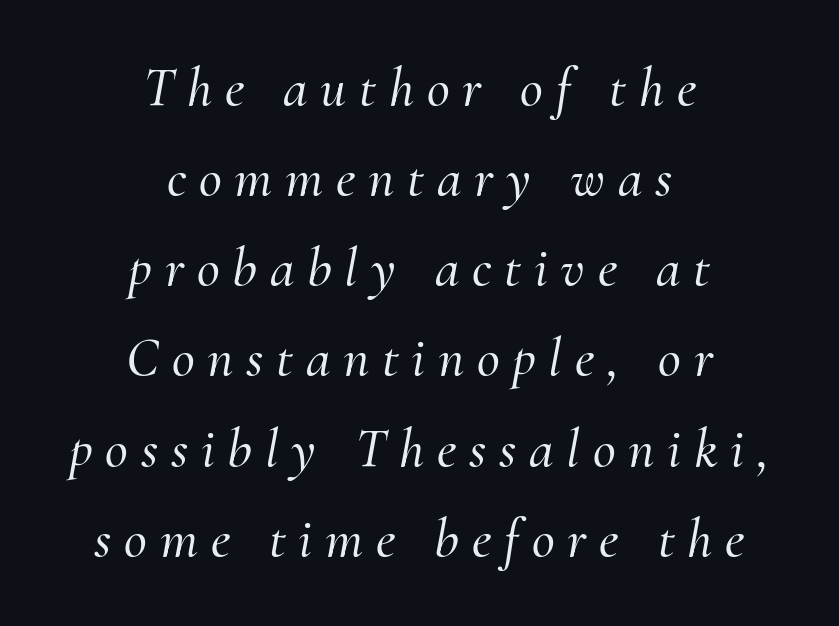
The image shows 56 px serif type, italic (leaning right); set centered, normal line spacing (1.61x), unusually wide letter spacing (+0.23 em), not underlined; medium stroke contrast and a small x-height.
